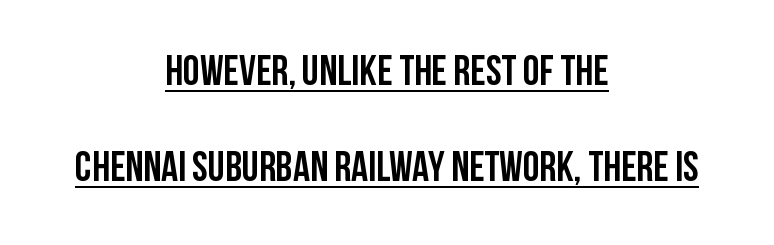
The letters advance in unequal steps, a hallmark of proportional type. Unlike a traditional serif, this face leaves its strokes unadorned. The passage shown has conventional tracking throughout. The lettering holds an erect, upright posture throughout. The passage is arranged like a title page — every line centered. Like a heading marked for emphasis, these lines bear an underscore.
